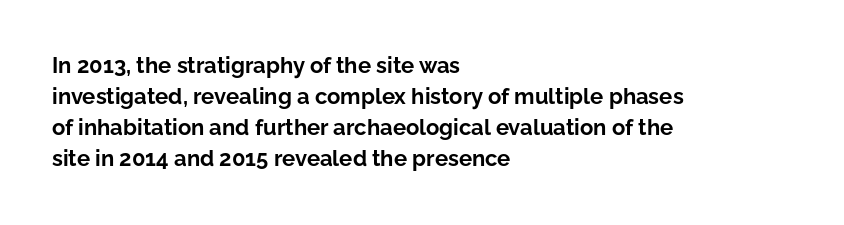
Q: Is the text bold? A: Yes.
Q: Is the text italic (slanted)? A: No, it is upright.
Q: Is the text underlined? A: No.
Q: How is the paragraph aligned? A: Left-aligned.
Q: Is the spacing between letters normal or unusually wide? A: Normal.
Q: Is the spacing between lines tight, normal or loose? A: Normal.
